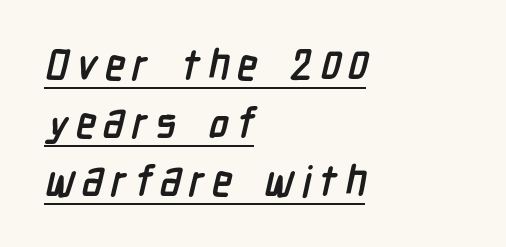
One glance says typical: line gaps are just what's usual. Does a line run under the words? Yes, clearly. Typesetter's note: full bold, strokes at maximum text heaviness. Do the characters align in a grid? No, the font is proportional.
